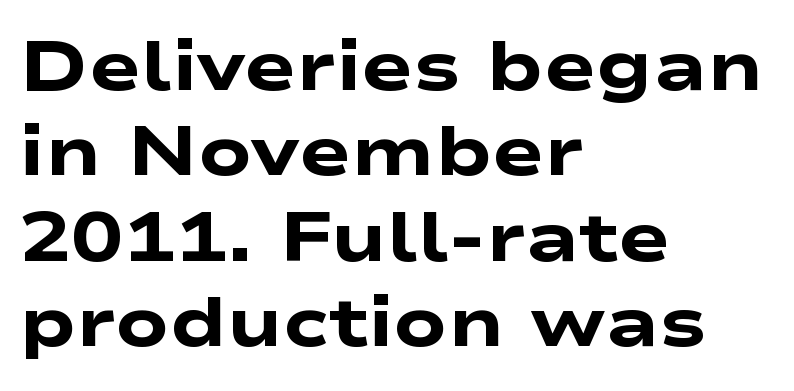
The image shows 70 px heavy, wide sans-serif type; set left-aligned, line spacing 1.22x, normal letter spacing, not underlined; low stroke contrast and a medium x-height.
